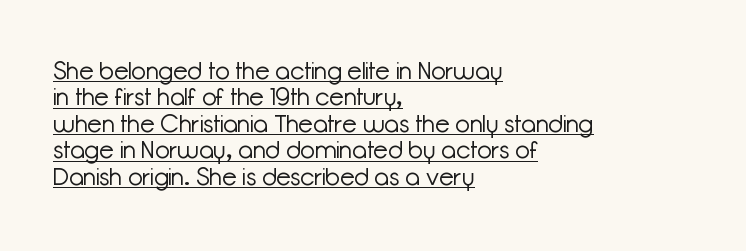
Q: Is the text bold? A: No.
Q: Is the text italic (slanted)? A: No, it is upright.
Q: Is the text underlined? A: Yes.
Q: How is the paragraph aligned? A: Left-aligned.
Q: Is the spacing between letters normal or unusually wide? A: Normal.
Q: Is the spacing between lines tight, normal or loose? A: Tight.
